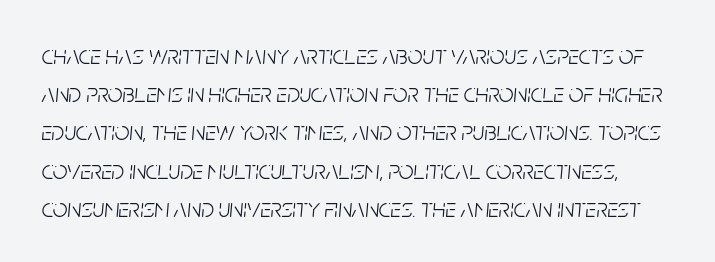
The image shows 26 px text type, italic (leaning right); set normal line spacing (1.47x), normal letter spacing, not underlined.
